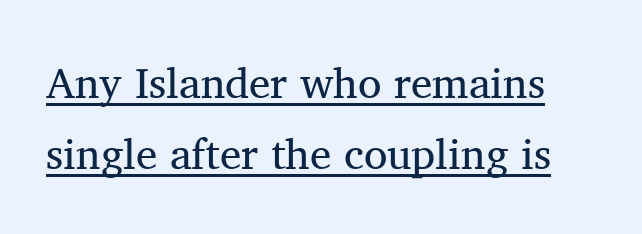
Q: Is the text bold? A: No.
Q: Is the text italic (slanted)? A: No, it is upright.
Q: Is the typeface a serif or a sans-serif typeface? A: Serif.
Q: Is the text underlined? A: Yes.
Q: Is the spacing between letters normal or unusually wide? A: Normal.
Q: Is the spacing between lines tight, normal or loose? A: Normal.
Q: Width (condensed, normal, or wide)? A: Normal.
Q: Stroke contrast? A: Medium.
Q: x-height? A: Medium.
Q: Monospaced? A: No.
